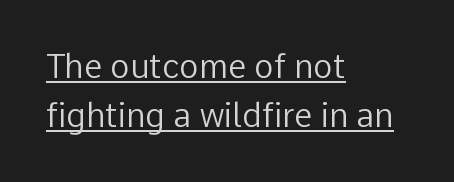
{"serif": "no", "italic": "no", "bold": "no", "weight": "regular", "width": "normal", "stroke_contrast": "low", "x_height": "medium", "monospaced": "no", "underline": "yes", "align": "left", "line_spacing": "normal", "line_spacing_ratio": 1.48, "letter_spacing": "normal", "letter_spacing_em": 0.0, "glyph_px": 33}
